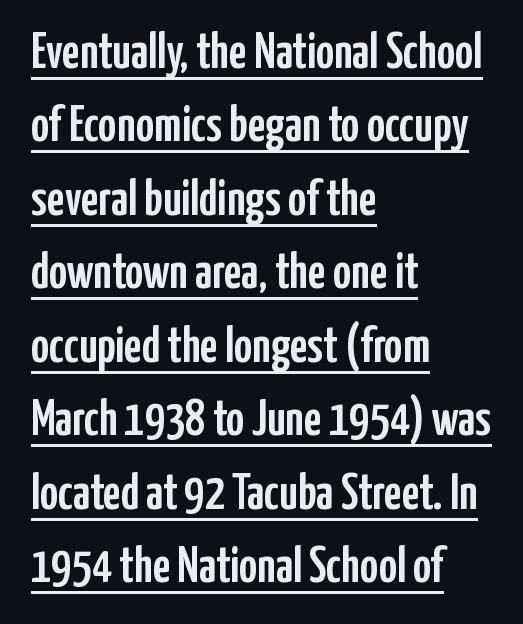
Q: Is the text italic (slanted)? A: No, it is upright.
Q: Is the typeface a serif or a sans-serif typeface? A: Sans-serif.
Q: Is the text underlined? A: Yes.
Q: How is the paragraph aligned? A: Left-aligned.
Q: Is the spacing between letters normal or unusually wide? A: Normal.
Q: Is the spacing between lines tight, normal or loose? A: Normal.
Q: Width (condensed, normal, or wide)? A: Condensed.
Q: Stroke contrast? A: Low.
Q: x-height? A: Medium.
Q: Monospaced? A: No.
